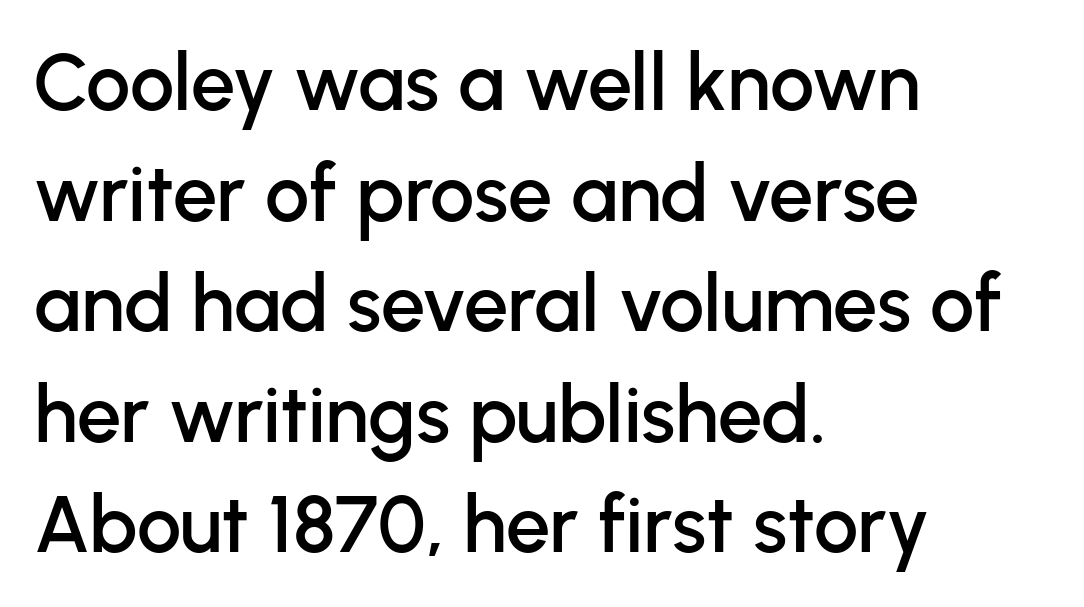
This sample keeps an unexceptional amount of space between lines. The glyphs are unaccompanied by any horizontal stroke below them. Letterform terminals end flat and unadorned throughout the passage. A roman cut, with each character standing at attention. These lines are set flush left with a ragged right edge. A typesetter would call this zero additional tracking.
